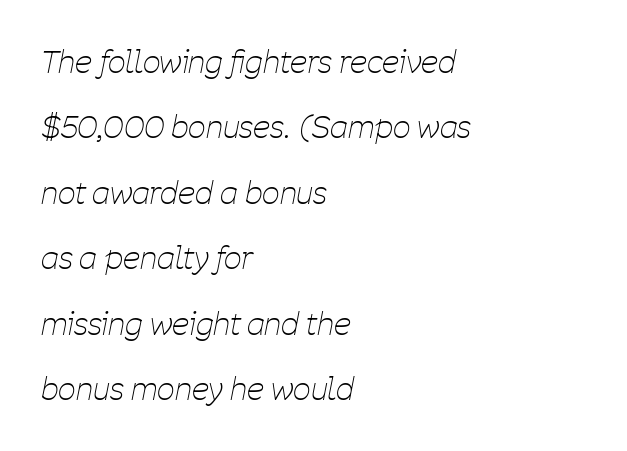
Check under the words: just untouched page. The face used here is proportionally spaced, like ordinary book or web type. Does the lettering tilt? It does — this is italic. These lines stack with their left ends in a neat column. The tracking reads as untouched default to a designer's eye.
